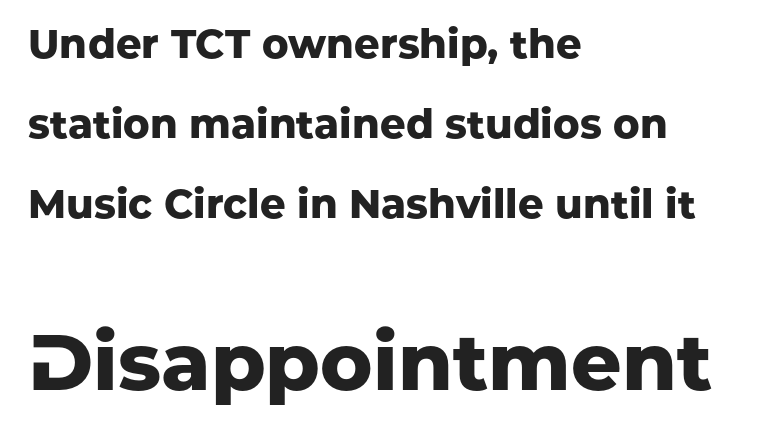
Q: Is the text bold? A: Yes.
Q: Is the text italic (slanted)? A: No, it is upright.
Q: Is the typeface a serif or a sans-serif typeface? A: Sans-serif.
Q: Is the text underlined? A: No.
Q: How is the paragraph aligned? A: Left-aligned.
Q: Is the spacing between letters normal or unusually wide? A: Normal.
Q: Is the spacing between lines tight, normal or loose? A: Loose.
Q: Which block of text is set in a larger size, the first (top) or the second (bottom)? A: The second (bottom) one.
Q: Width (condensed, normal, or wide)? A: Normal.
Q: Stroke contrast? A: Low.
Q: x-height? A: Medium.
Q: Monospaced? A: No.
